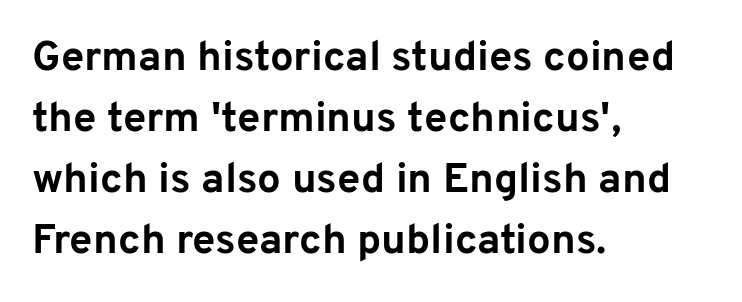
Q: Is the text bold? A: Yes.
Q: Is the text italic (slanted)? A: No, it is upright.
Q: Is the typeface a serif or a sans-serif typeface? A: Sans-serif.
Q: Is the text underlined? A: No.
Q: How is the paragraph aligned? A: Left-aligned.
Q: Is the spacing between letters normal or unusually wide? A: Normal.
Q: Is the spacing between lines tight, normal or loose? A: Normal.
Q: Width (condensed, normal, or wide)? A: Normal.
Q: Stroke contrast? A: Low.
Q: x-height? A: Medium.
Q: Monospaced? A: No.
